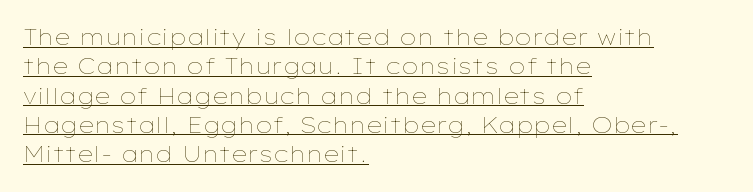
Vertical strokes here are truly vertical. Underline: present. The ragged edge is on the right, which tells us the setting is flush left. The passage shown is not bold in any degree. Spacing between characters is what you'd get straight out of the box. The lines sit at an ordinary, default distance from one another.
